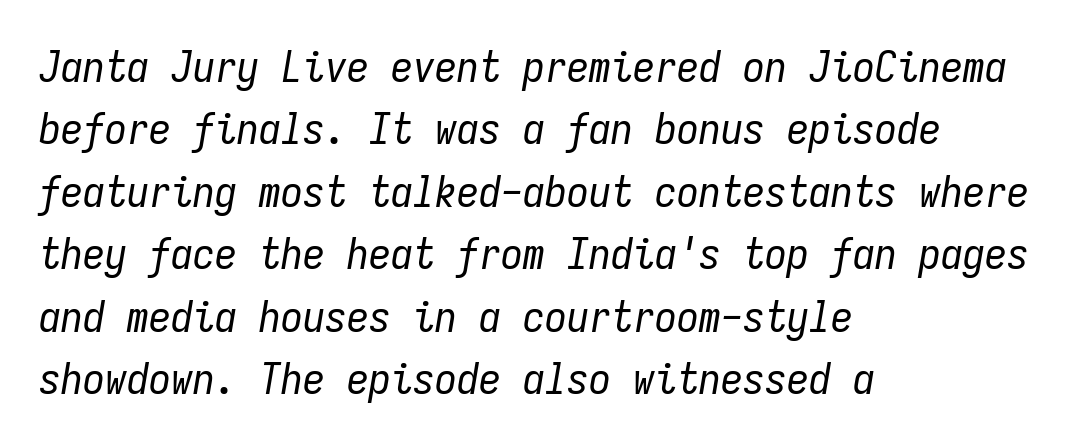
{"italic": "yes", "lean": "right", "slant_degrees": 9, "bold": "no", "weight": "regular", "width": "condensed", "stroke_contrast": "low", "x_height": "medium", "monospaced": "yes", "underline": "no", "align": "left", "line_spacing": "normal", "line_spacing_ratio": 1.42, "letter_spacing": "normal", "letter_spacing_em": 0.0, "glyph_px": 44}
